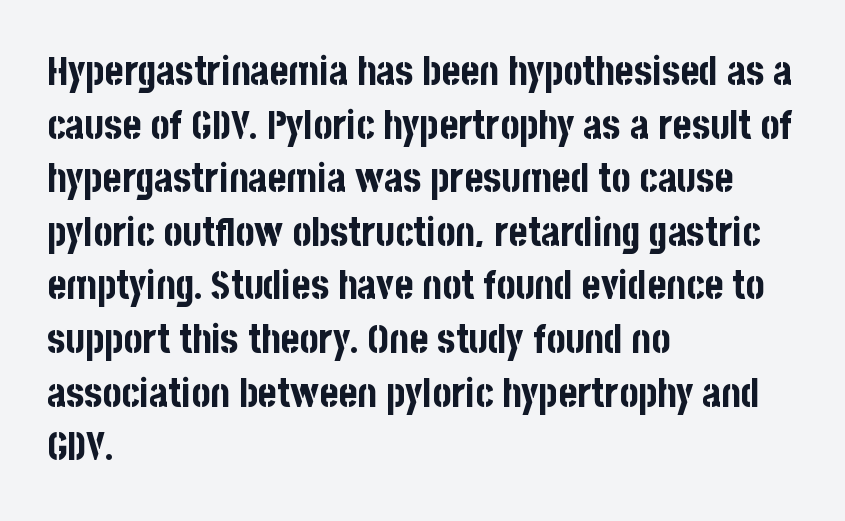
{"serif": "no", "italic": "no", "bold": "yes", "weight": "bold", "width": "condensed", "stroke_contrast": "low", "x_height": "large", "monospaced": "no", "underline": "no", "align": "left", "line_spacing": "normal", "line_spacing_ratio": 1.34, "letter_spacing": "normal", "letter_spacing_em": 0.0, "glyph_px": 40}
